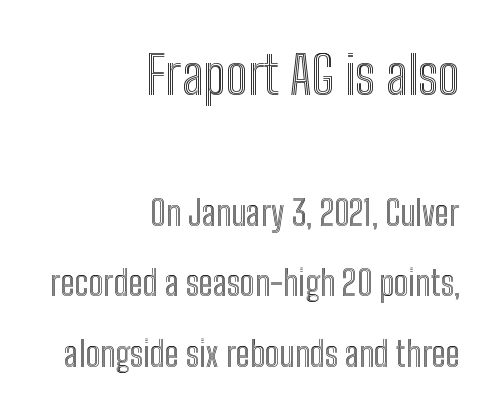
The image shows 53 px condensed type, upright; set right-aligned, loose line spacing (2.01x), normal letter spacing, not underlined; the first (top) block is 1.51x larger; a medium x-height.
